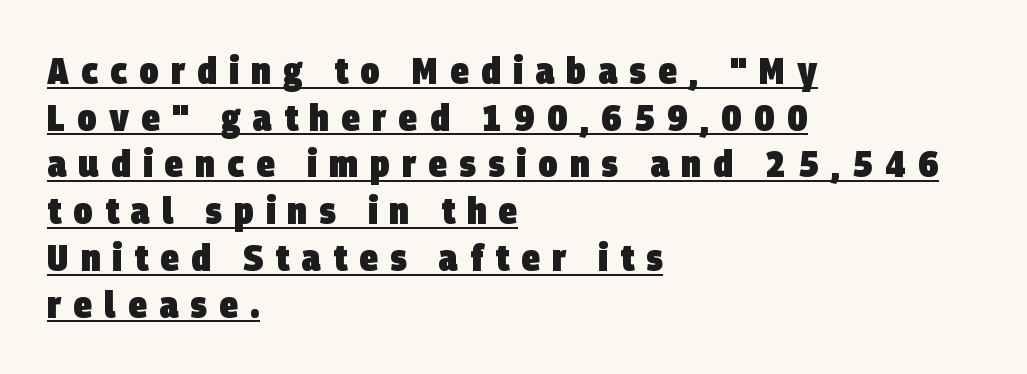
Q: Is the text bold? A: Yes.
Q: Is the typeface a serif or a sans-serif typeface? A: Sans-serif.
Q: Is the text underlined? A: Yes.
Q: How is the paragraph aligned? A: Left-aligned.
Q: Is the spacing between letters normal or unusually wide? A: Unusually wide.
Q: Width (condensed, normal, or wide)? A: Condensed.
Q: Stroke contrast? A: Low.
Q: x-height? A: Large.
Q: Monospaced? A: No.
